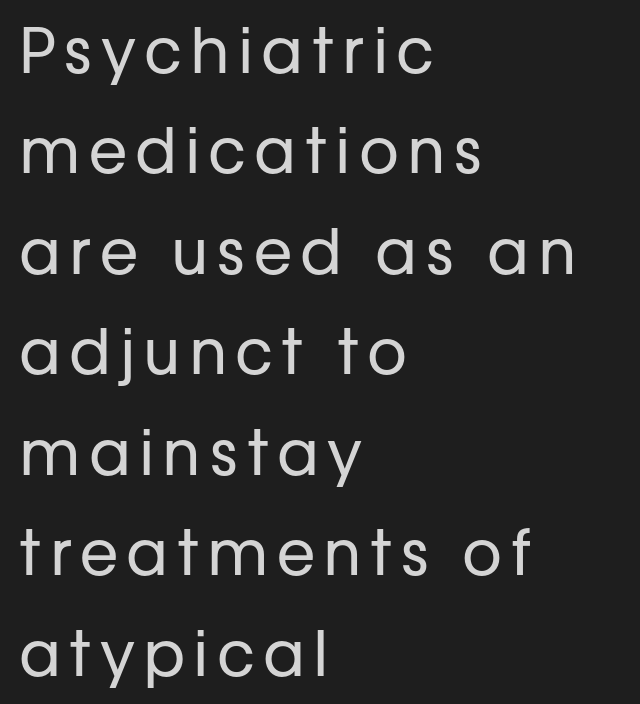
The image shows 62 px regular-weight sans-serif type, upright; set left-aligned, normal line spacing (1.62x), not underlined; low stroke contrast and a medium x-height.
